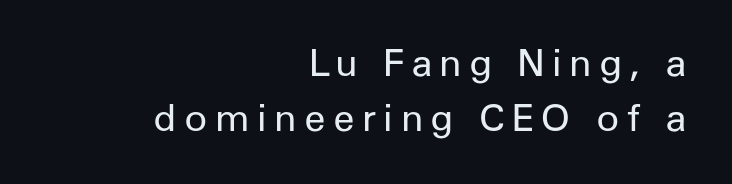
The lettering stays uniformly vertical, giving the passage a roman look. This block has exactly the height ordinary leading produces. Stroke mass is kept to a normal reading level or below. Note the varied advance widths — an 'i' is clearly narrower than an 'm'. Does the copy run flush right? Yes — the right margin is perfectly even. The string is rendered with underlining switched off.
